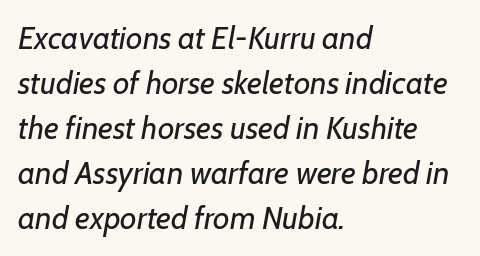
The image shows 32 px regular-weight type, italic (leaning right); set left-aligned, normal line spacing (1.41x), normal letter spacing, not underlined; low stroke contrast and a medium x-height.
